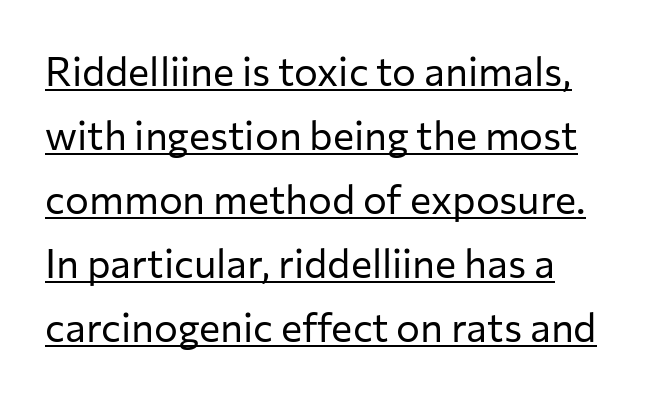
The image shows 40 px regular-weight sans-serif type, upright; set normal line spacing (1.6x), normal letter spacing, underlined; low stroke contrast and a medium x-height.
